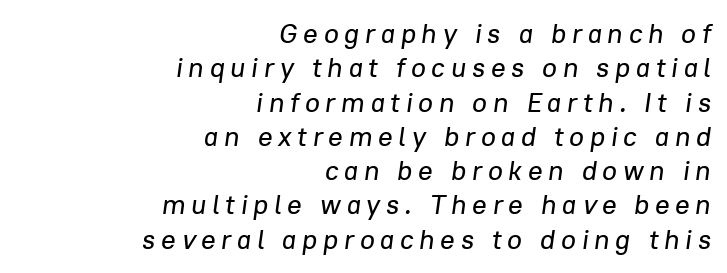
{"italic": "yes", "lean": "right", "slant_degrees": 8, "underline": "no", "align": "right", "line_spacing": "normal", "line_spacing_ratio": 1.27, "letter_spacing": "wide", "letter_spacing_em": 0.21, "glyph_px": 27}
